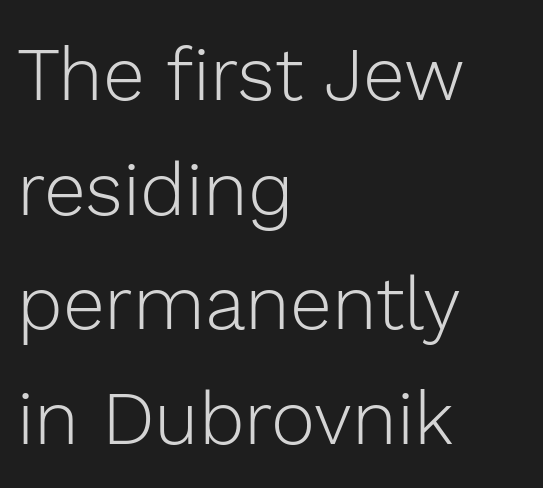
Q: Is the text bold? A: No.
Q: Is the text italic (slanted)? A: No, it is upright.
Q: Is the typeface a serif or a sans-serif typeface? A: Sans-serif.
Q: Is the text underlined? A: No.
Q: How is the paragraph aligned? A: Left-aligned.
Q: Is the spacing between letters normal or unusually wide? A: Normal.
Q: Is the spacing between lines tight, normal or loose? A: Normal.
Q: Width (condensed, normal, or wide)? A: Normal.
Q: x-height? A: Medium.
Q: Monospaced? A: No.
